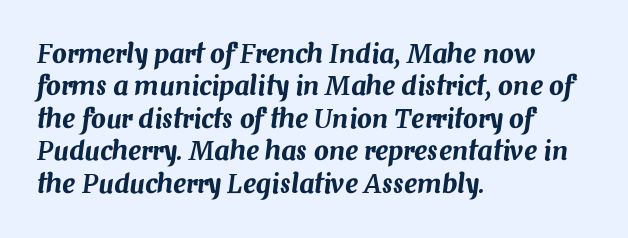
Q: Is the text italic (slanted)? A: Yes, it leans right by about 7 degrees.
Q: Is the text underlined? A: No.
Q: How is the paragraph aligned? A: Left-aligned.
Q: Is the spacing between letters normal or unusually wide? A: Normal.
Q: Is the spacing between lines tight, normal or loose? A: Normal.
